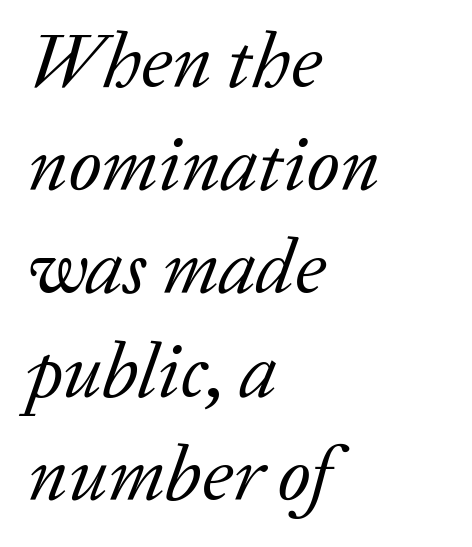
Q: Is the text bold? A: No.
Q: Is the text italic (slanted)? A: Yes, it leans right by about 20 degrees.
Q: Is the typeface a serif or a sans-serif typeface? A: Serif.
Q: Is the text underlined? A: No.
Q: How is the paragraph aligned? A: Left-aligned.
Q: Is the spacing between letters normal or unusually wide? A: Normal.
Q: Is the spacing between lines tight, normal or loose? A: Normal.
Q: Width (condensed, normal, or wide)? A: Normal.
Q: Stroke contrast? A: Low.
Q: x-height? A: Medium.
Q: Monospaced? A: No.
